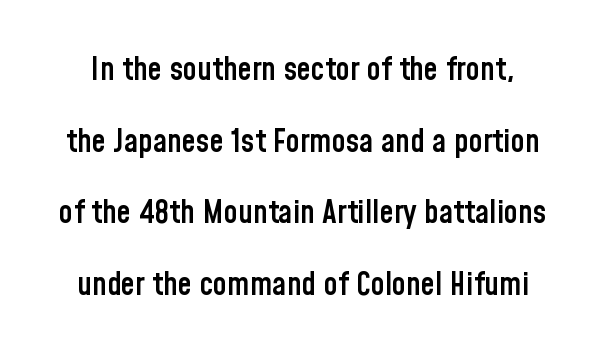
{"serif": "no", "italic": "no", "bold": "semi", "weight": "semibold", "width": "condensed", "stroke_contrast": "low", "x_height": "medium", "monospaced": "no", "underline": "no", "line_spacing": "loose", "line_spacing_ratio": 2.24, "letter_spacing": "normal", "letter_spacing_em": 0.0, "glyph_px": 32}
